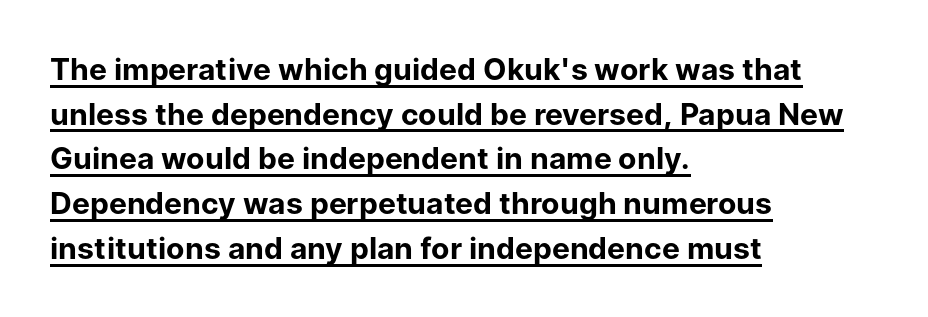
Q: Is the text bold? A: Yes.
Q: Is the text italic (slanted)? A: No, it is upright.
Q: Is the typeface a serif or a sans-serif typeface? A: Sans-serif.
Q: Is the text underlined? A: Yes.
Q: How is the paragraph aligned? A: Left-aligned.
Q: Is the spacing between letters normal or unusually wide? A: Normal.
Q: Is the spacing between lines tight, normal or loose? A: Normal.
Q: Width (condensed, normal, or wide)? A: Normal.
Q: Stroke contrast? A: Low.
Q: x-height? A: Medium.
Q: Monospaced? A: No.
